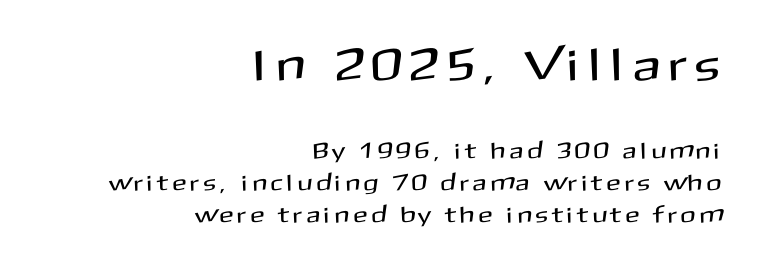
Q: Is the text italic (slanted)? A: No, it is upright.
Q: Is the typeface a serif or a sans-serif typeface? A: Sans-serif.
Q: Is the text underlined? A: No.
Q: How is the paragraph aligned? A: Right-aligned.
Q: Is the spacing between letters normal or unusually wide? A: Unusually wide.
Q: Is the spacing between lines tight, normal or loose? A: Normal.
Q: Which block of text is set in a larger size, the first (top) or the second (bottom)? A: The first (top) one.
Q: Width (condensed, normal, or wide)? A: Normal.
Q: Stroke contrast? A: Medium.
Q: x-height? A: Medium.
Q: Monospaced? A: No.
